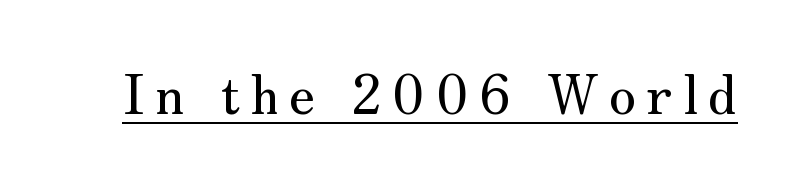
Q: Is the text italic (slanted)? A: No, it is upright.
Q: Is the typeface a serif or a sans-serif typeface? A: Serif.
Q: Is the text underlined? A: Yes.
Q: Width (condensed, normal, or wide)? A: Normal.
Q: Stroke contrast? A: Medium.
Q: x-height? A: Small.
Q: Monospaced? A: No.
